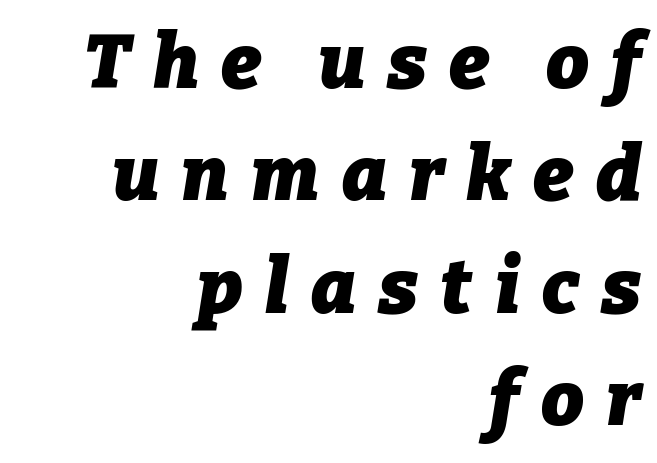
Q: Is the text bold? A: Yes.
Q: Is the text italic (slanted)? A: Yes, it leans right by about 9 degrees.
Q: Is the text underlined? A: No.
Q: How is the paragraph aligned? A: Right-aligned.
Q: Is the spacing between letters normal or unusually wide? A: Unusually wide.
Q: Is the spacing between lines tight, normal or loose? A: Normal.
Q: Width (condensed, normal, or wide)? A: Normal.
Q: Stroke contrast? A: Low.
Q: x-height? A: Medium.
Q: Monospaced? A: No.
